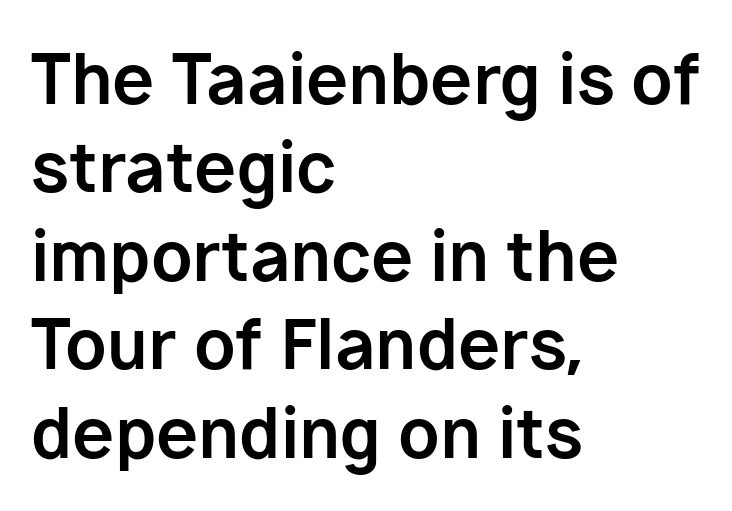
{"serif": "no", "italic": "no", "bold": "yes", "weight": "bold", "width": "normal", "stroke_contrast": "low", "x_height": "medium", "monospaced": "no", "underline": "no", "align": "left", "line_spacing": "normal", "line_spacing_ratio": 1.3, "letter_spacing": "normal", "letter_spacing_em": 0.0, "glyph_px": 68}
